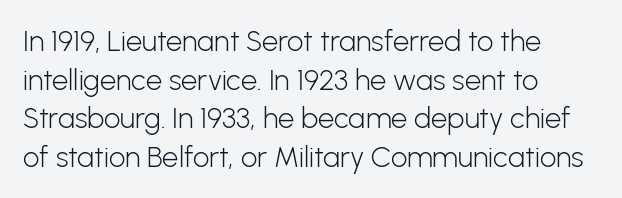
{"serif": "no", "italic": "no", "bold": "no", "weight": "light", "width": "normal", "stroke_contrast": "low", "x_height": "medium", "monospaced": "no", "underline": "no", "align": "left", "line_spacing": "normal", "line_spacing_ratio": 1.33, "letter_spacing": "normal", "letter_spacing_em": 0.0, "glyph_px": 29}
